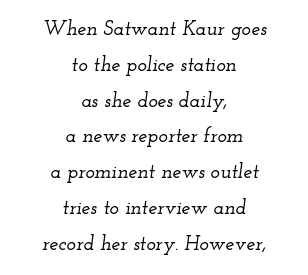
The image shows 20 px text type, italic (leaning right); set centered, line spacing 1.79x, normal letter spacing, not underlined.
